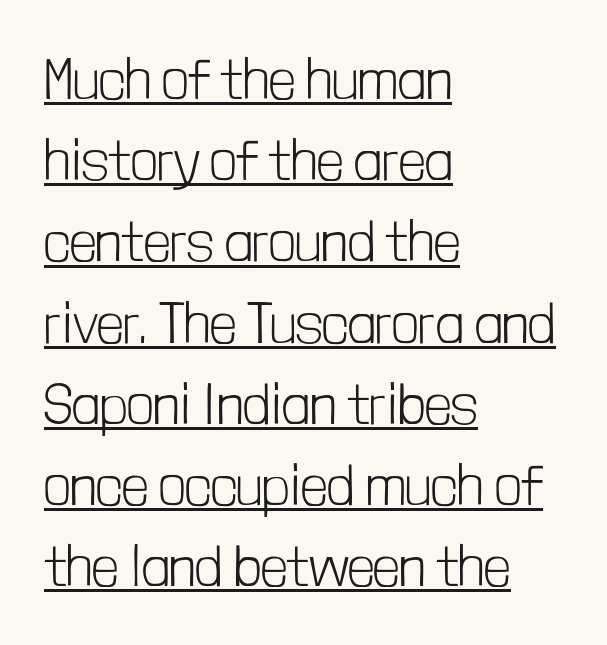
The image shows 58 px light, condensed sans-serif type, upright; set left-aligned, normal line spacing (1.4x), normal letter spacing, underlined; low stroke contrast and a medium x-height.
